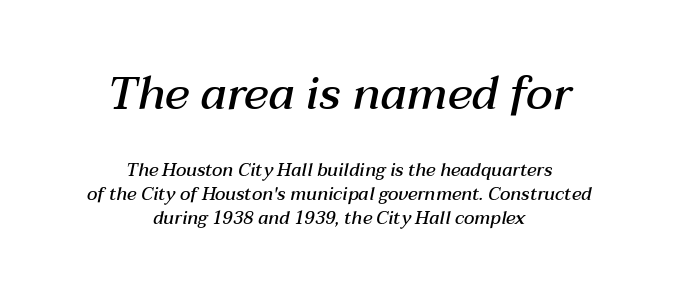
{"italic": "yes", "lean": "right", "slant_degrees": 12, "bold": "semi", "weight": "semibold", "width": "normal", "stroke_contrast": "medium", "x_height": "medium", "monospaced": "no", "underline": "no", "align": "center", "line_spacing": "normal", "line_spacing_ratio": 1.35, "letter_spacing": "normal", "letter_spacing_em": 0.0, "larger_block": "first", "size_ratio": 2.56, "glyph_px": 46}
